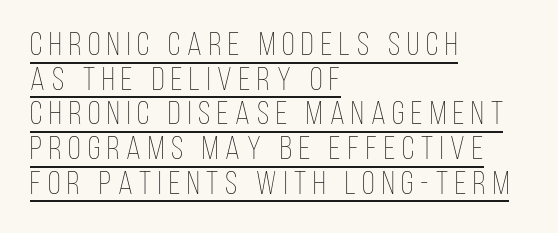
The face used here is proportionally spaced, like ordinary book or web type. Beneath each row of characters lies a ruled line. Leftover space on each line is placed entirely after the last word. The face used here is rendered with a markedly widened letterfit. The vertical gap from one line to the next is small. Is the stroke heavy? The answer is a plain regular-or-lighter.
